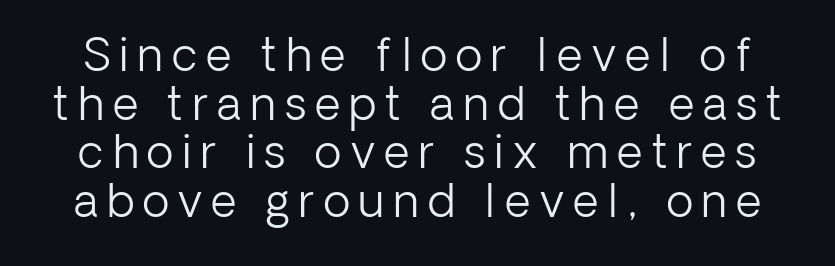
The image shows 45 px light sans-serif type, upright; set tight line spacing (1.08x), unusually wide letter spacing (+0.2 em), not underlined; low stroke contrast and a medium x-height.
